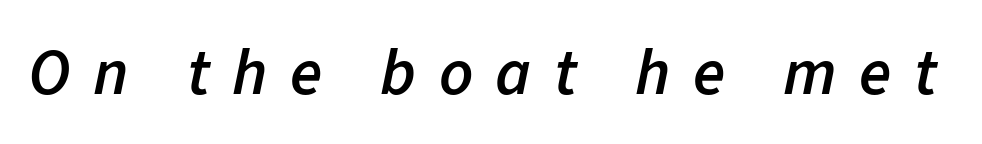
Q: Is the text bold? A: Semi-bold.
Q: Is the text italic (slanted)? A: Yes, it leans right by about 11 degrees.
Q: Is the text underlined? A: No.
Q: Is the spacing between letters normal or unusually wide? A: Unusually wide.
Q: Width (condensed, normal, or wide)? A: Normal.
Q: Stroke contrast? A: Low.
Q: x-height? A: Medium.
Q: Monospaced? A: No.
